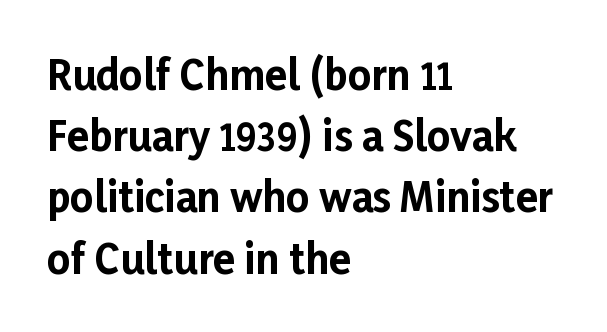
Q: Is the text bold? A: Yes.
Q: Is the text italic (slanted)? A: No, it is upright.
Q: Is the typeface a serif or a sans-serif typeface? A: Sans-serif.
Q: Is the text underlined? A: No.
Q: How is the paragraph aligned? A: Left-aligned.
Q: Is the spacing between letters normal or unusually wide? A: Normal.
Q: Is the spacing between lines tight, normal or loose? A: Normal.
Q: Width (condensed, normal, or wide)? A: Normal.
Q: Stroke contrast? A: Low.
Q: x-height? A: Medium.
Q: Monospaced? A: No.
